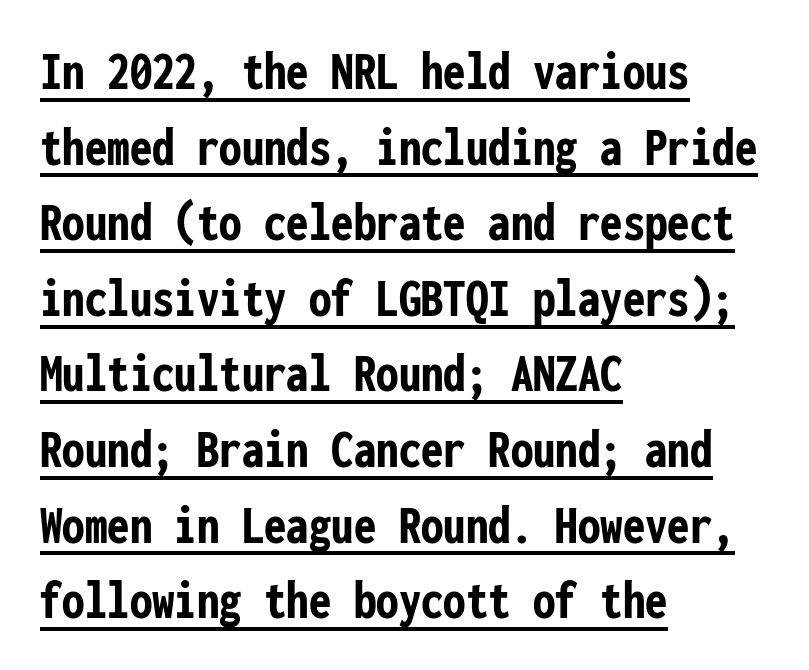
The image shows 56 px semibold, condensed sans-serif type, upright, monospaced; set left-aligned, normal line spacing (1.35x), normal letter spacing, underlined; low stroke contrast and a medium x-height.
